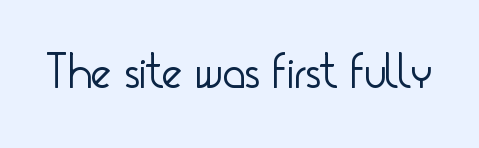
These lines keep a tight, regular rhythm from letter to letter. Stroke mass is kept to a normal reading level or below. Clear beneath every line of the passage. Style check: upright. These lines are rendered in a variable-pitch font.
